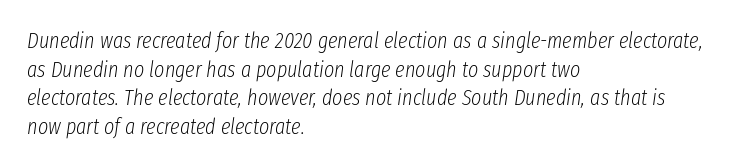
Is this a heavy cut? Hardly; it is regular or lighter. Bare-footed words on every line. Style check: oblique. Leading matches the norm, producing a regular column. Observe the ordinary spacing: letters are neighbours, not strangers.
